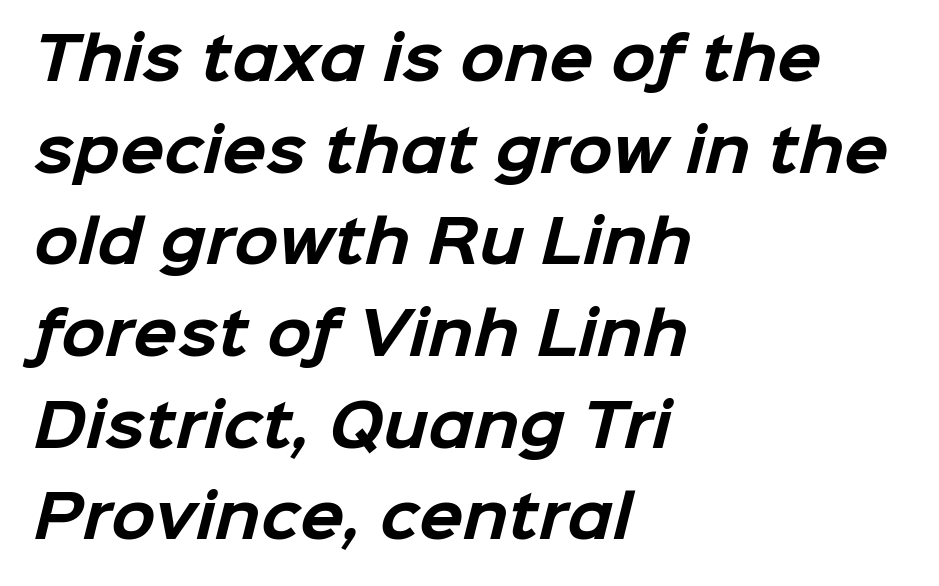
Q: Is the text bold? A: Yes.
Q: Is the typeface a serif or a sans-serif typeface? A: Sans-serif.
Q: Is the text underlined? A: No.
Q: How is the paragraph aligned? A: Left-aligned.
Q: Is the spacing between letters normal or unusually wide? A: Normal.
Q: Is the spacing between lines tight, normal or loose? A: Normal.
Q: Width (condensed, normal, or wide)? A: Normal.
Q: Stroke contrast? A: Low.
Q: x-height? A: Medium.
Q: Monospaced? A: No.
